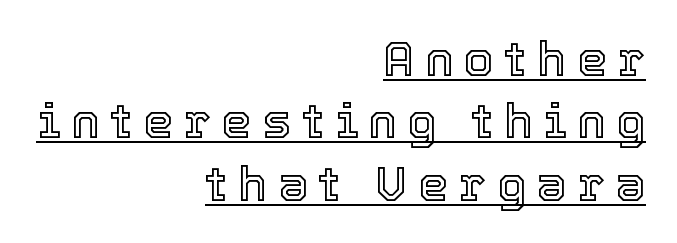
Q: Is the text italic (slanted)? A: No, it is upright.
Q: Is the text underlined? A: Yes.
Q: How is the paragraph aligned? A: Right-aligned.
Q: Is the spacing between letters normal or unusually wide? A: Unusually wide.
Q: Is the spacing between lines tight, normal or loose? A: Normal.
Q: Width (condensed, normal, or wide)? A: Normal.
Q: x-height? A: Medium.
Q: Monospaced? A: No.
